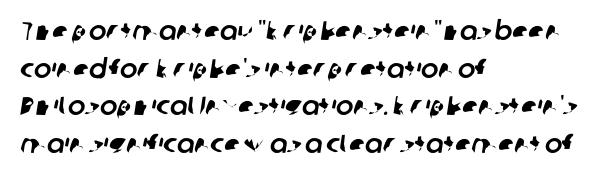
The image shows 26 px text type; set left-aligned, normal line spacing (1.45x), normal letter spacing, not underlined.
